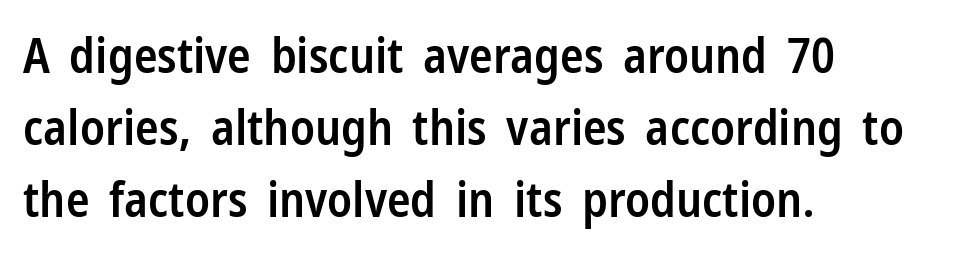
{"serif": "no", "italic": "no", "bold": "semi", "weight": "semibold", "width": "condensed", "stroke_contrast": "low", "x_height": "medium", "monospaced": "no", "underline": "no", "align": "left", "line_spacing": "normal", "line_spacing_ratio": 1.47, "letter_spacing": "normal", "letter_spacing_em": 0.0, "glyph_px": 49}
